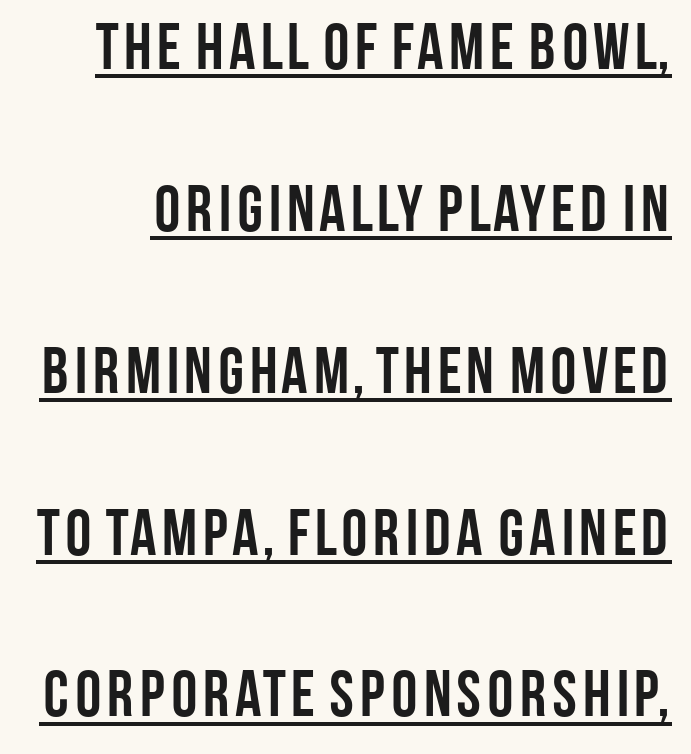
Varying glyph widths throughout — classic text-font behaviour. The sample's only ornament is a line tracing under the words. The glyphs in this specimen are sans serif. Each new line begins a long way beneath the previous one. Standard letterfit; no display-style spreading of the glyphs.
